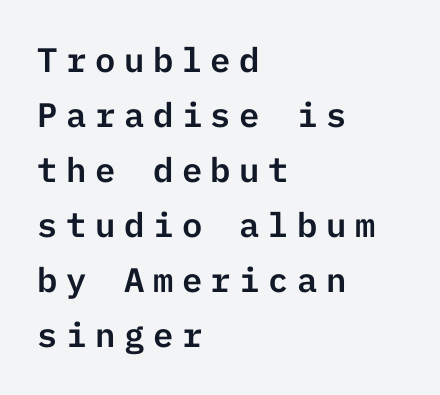
Q: Is the text italic (slanted)? A: No, it is upright.
Q: Is the typeface a serif or a sans-serif typeface? A: Sans-serif.
Q: Is the text underlined? A: No.
Q: How is the paragraph aligned? A: Left-aligned.
Q: Is the spacing between letters normal or unusually wide? A: Unusually wide.
Q: Is the spacing between lines tight, normal or loose? A: Normal.
Q: Width (condensed, normal, or wide)? A: Normal.
Q: Stroke contrast? A: Low.
Q: x-height? A: Medium.
